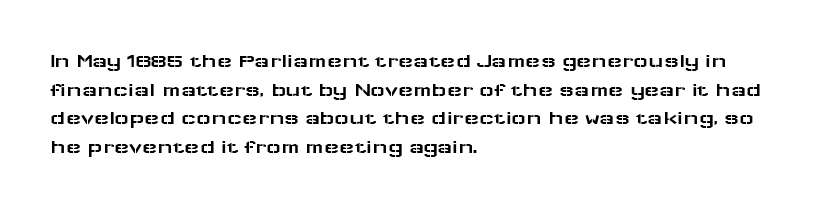
{"italic": "no", "underline": "no", "align": "left", "line_spacing": "normal", "line_spacing_ratio": 1.43, "letter_spacing": "normal", "letter_spacing_em": 0.0, "glyph_px": 20}
